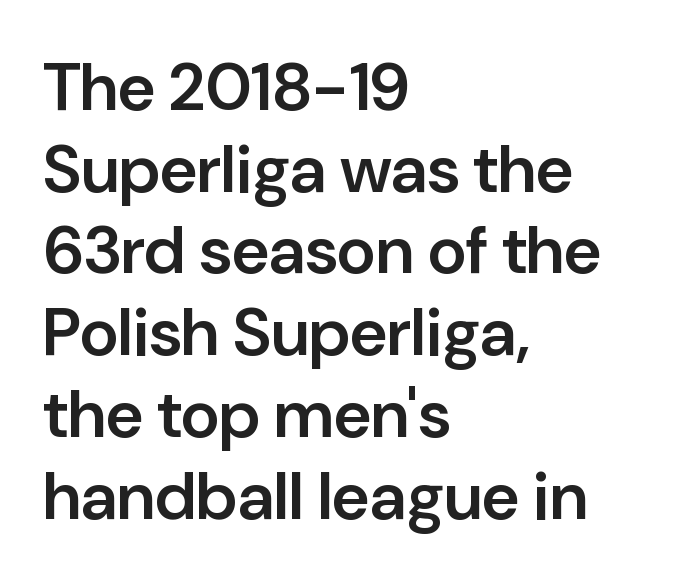
{"serif": "no", "italic": "no", "bold": "semi", "weight": "semibold", "width": "normal", "stroke_contrast": "low", "x_height": "medium", "monospaced": "no", "underline": "no", "align": "left", "line_spacing_ratio": 1.22, "letter_spacing": "normal", "letter_spacing_em": 0.0, "glyph_px": 67}
